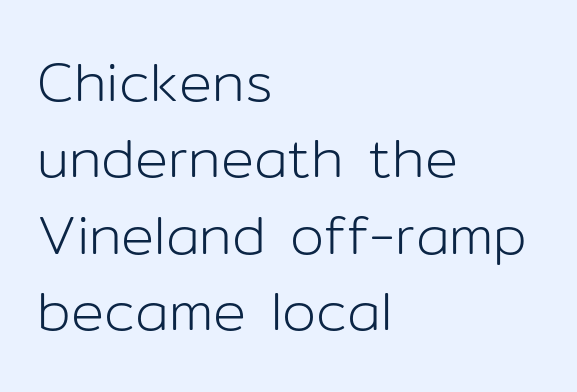
Q: Is the text bold? A: No.
Q: Is the text italic (slanted)? A: No, it is upright.
Q: Is the typeface a serif or a sans-serif typeface? A: Sans-serif.
Q: Is the text underlined? A: No.
Q: How is the paragraph aligned? A: Left-aligned.
Q: Is the spacing between letters normal or unusually wide? A: Normal.
Q: Is the spacing between lines tight, normal or loose? A: Normal.
Q: Width (condensed, normal, or wide)? A: Normal.
Q: Stroke contrast? A: Low.
Q: x-height? A: Medium.
Q: Monospaced? A: No.
